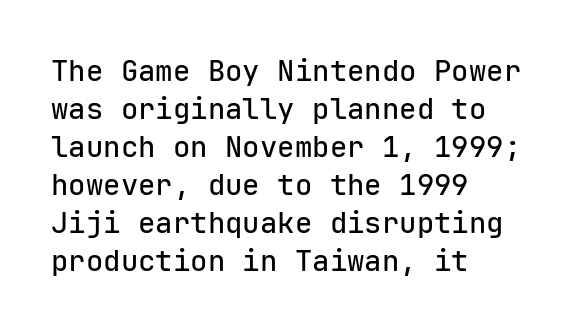
The image shows 29 px sans-serif type, upright, monospaced; set left-aligned, normal line spacing (1.31x), normal letter spacing, not underlined; low stroke contrast and a medium x-height.
